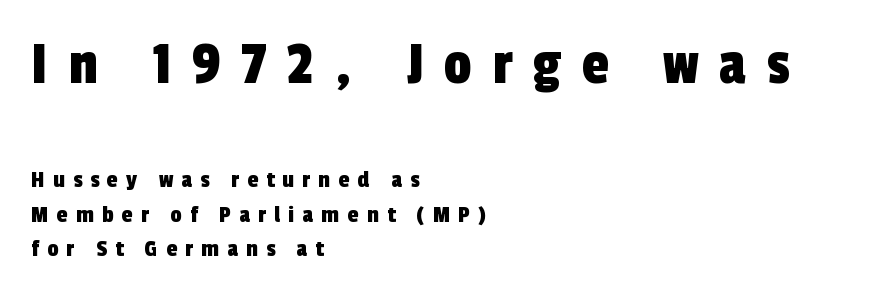
The image shows 62 px condensed sans-serif type; set left-aligned, normal line spacing (1.38x), unusually wide letter spacing (+0.33 em), not underlined; the first (top) block is 2.48x larger; a medium x-height.
